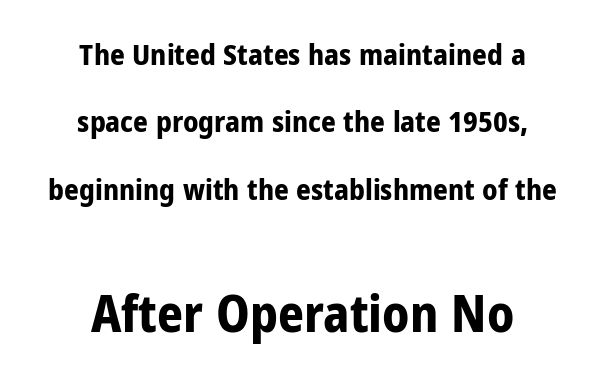
The image shows 51 px bold, condensed sans-serif type, upright; set centered, loose line spacing (2.32x), normal letter spacing, not underlined; the second (bottom) block is 1.76x larger; low stroke contrast and a medium x-height.
